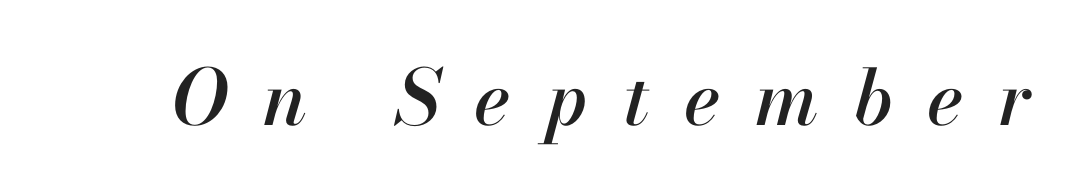
{"italic": "yes", "lean": "right", "slant_degrees": 13, "width": "normal", "stroke_contrast": "high", "x_height": "small", "monospaced": "no", "underline": "no", "letter_spacing": "wide", "letter_spacing_em": 0.45, "glyph_px": 77}
